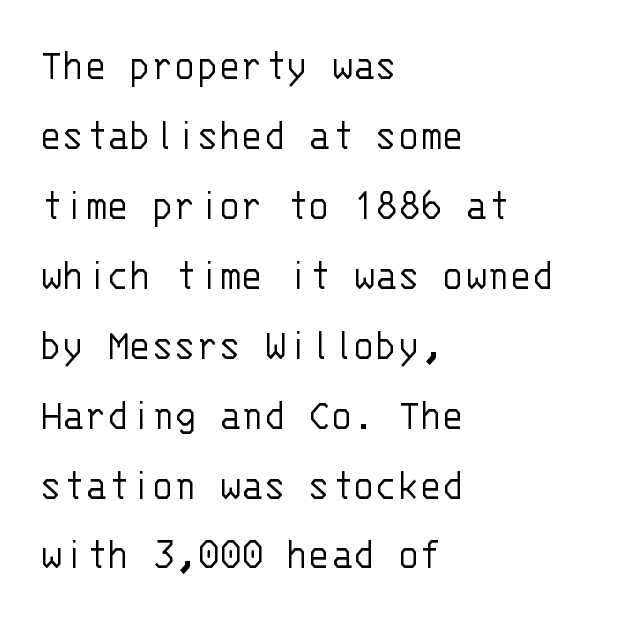
The designer went with a sans here, leaving each stem footless. If you measured baseline to baseline, you'd find a middling distance. There is no visible air inserted between adjacent glyphs. Posture: vertical. Letters rest on an invisible, unmarked baseline.
